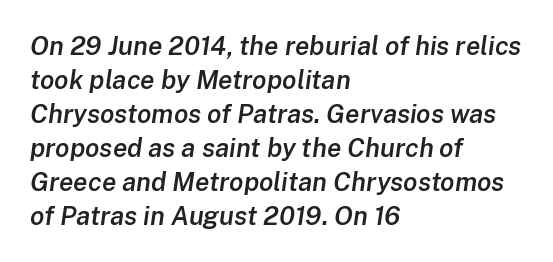
Q: Is the text bold? A: Semi-bold.
Q: Is the text italic (slanted)? A: Yes, it leans right by about 8 degrees.
Q: Is the text underlined? A: No.
Q: How is the paragraph aligned? A: Left-aligned.
Q: Is the spacing between letters normal or unusually wide? A: Normal.
Q: Is the spacing between lines tight, normal or loose? A: Normal.
